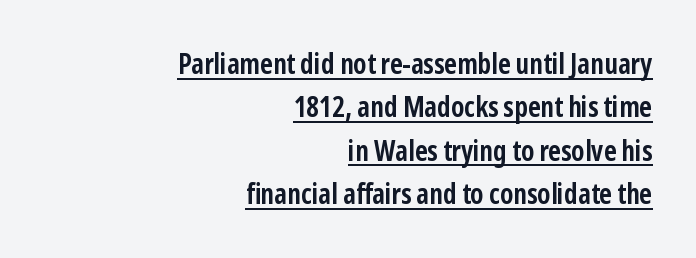
The horizontal fit of the characters is conventional and even. The passage shown is typed in a proportional face where columns would drift. The compositor pushed each line to the right boundary. To sum up the face: it is a sans, with no serifs. Vertical spacing — default.
